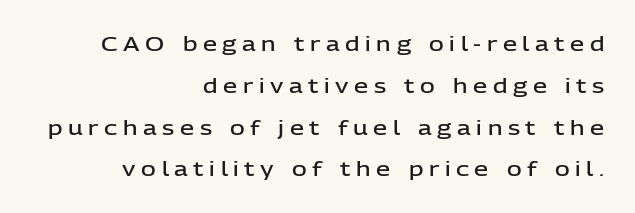
Q: Is the text bold? A: Semi-bold.
Q: Is the text italic (slanted)? A: No, it is upright.
Q: Is the text underlined? A: No.
Q: How is the paragraph aligned? A: Right-aligned.
Q: Is the spacing between letters normal or unusually wide? A: Unusually wide.
Q: Is the spacing between lines tight, normal or loose? A: Loose.
